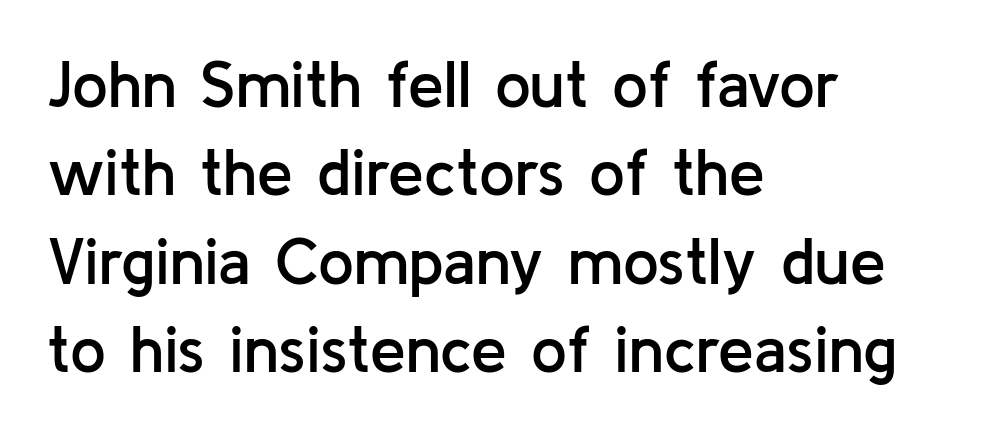
Glyph-to-glyph distance matches everyday printed text. Compared with typical paragraphs, the rows here are spaced about the same. I'd call this a sans setting — the letters go barefoot. Underline: absent.
